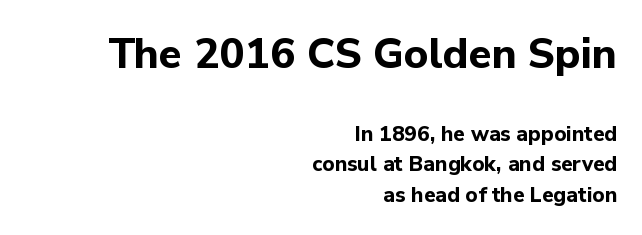
The passage shown is typed in a proportional face where columns would drift. The first block has been scaled up relative to the second. Beneath every word, the page is bare. Weight check: bold — yes, fully. Each letter's strokes conclude bluntly, with no projecting serifs. Characters follow at the spacing the type designer built in.
